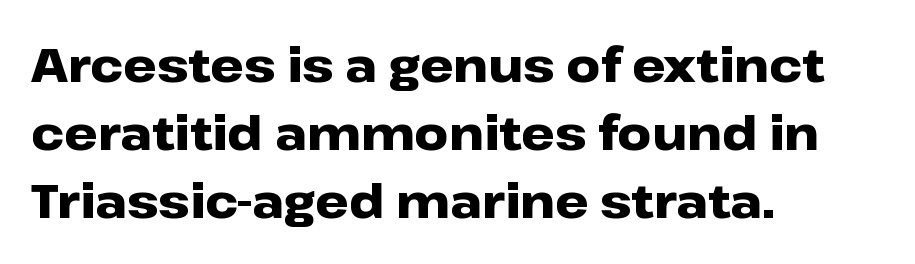
{"serif": "no", "italic": "no", "bold": "yes", "weight": "heavy", "width": "wide", "stroke_contrast": "low", "x_height": "medium", "monospaced": "no", "underline": "no", "align": "left", "line_spacing": "normal", "line_spacing_ratio": 1.45, "letter_spacing": "normal", "letter_spacing_em": 0.0, "glyph_px": 47}
